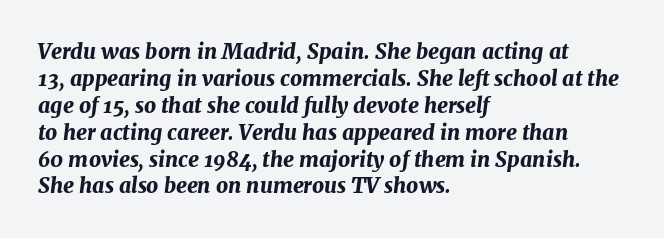
{"italic": "yes", "lean": "right", "slant_degrees": 7, "bold": "yes", "underline": "no", "align": "left", "line_spacing": "normal", "line_spacing_ratio": 1.28, "letter_spacing": "normal", "letter_spacing_em": 0.0, "glyph_px": 21}
